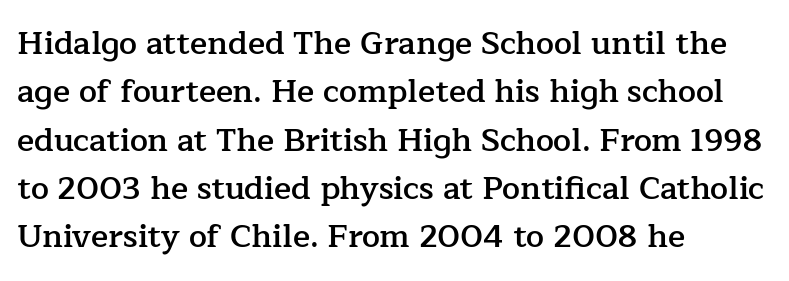
The image shows 32 px semibold serif type, upright; set left-aligned, normal line spacing (1.51x), normal letter spacing, not underlined; low stroke contrast and a medium x-height.
